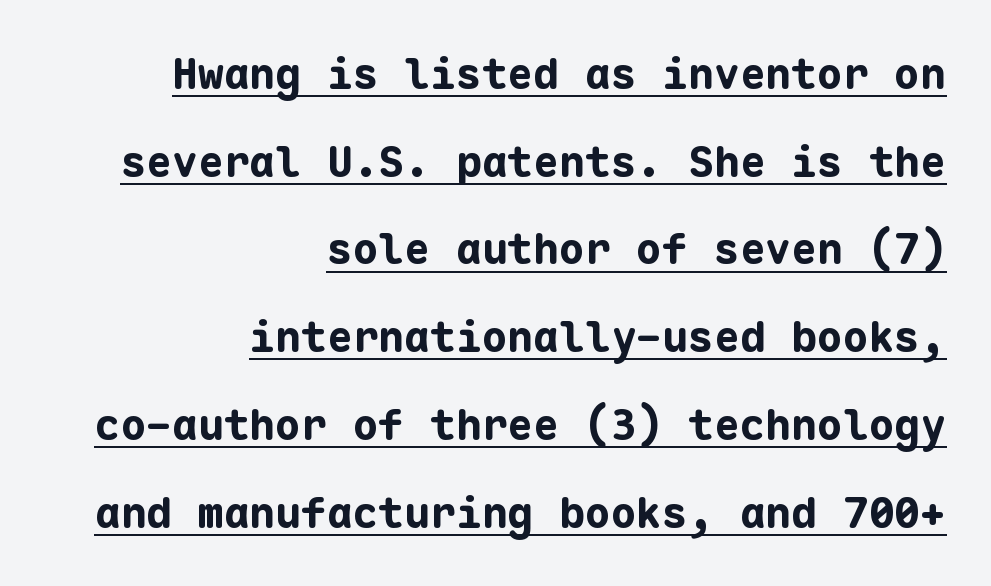
The image shows 43 px bold sans-serif type, upright, monospaced; set right-aligned, loose line spacing (2.04x), normal letter spacing, underlined; low stroke contrast and a medium x-height.
